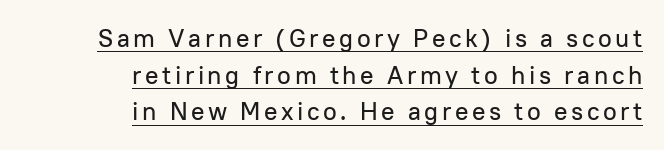
The image shows 25 px text type, upright; set right-aligned, normal line spacing (1.47x), underlined.
